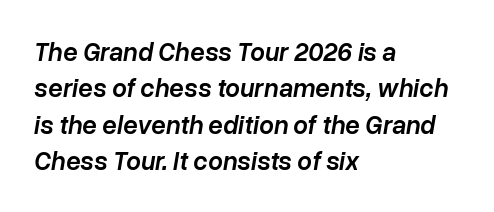
{"italic": "yes", "lean": "right", "slant_degrees": 10, "bold": "semi", "underline": "no", "align": "left", "line_spacing": "normal", "line_spacing_ratio": 1.4, "letter_spacing": "normal", "letter_spacing_em": 0.0, "glyph_px": 26}
